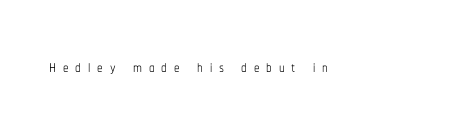
{"italic": "no", "bold": "no", "underline": "no", "letter_spacing": "wide", "letter_spacing_em": 0.31, "glyph_px": 22}
